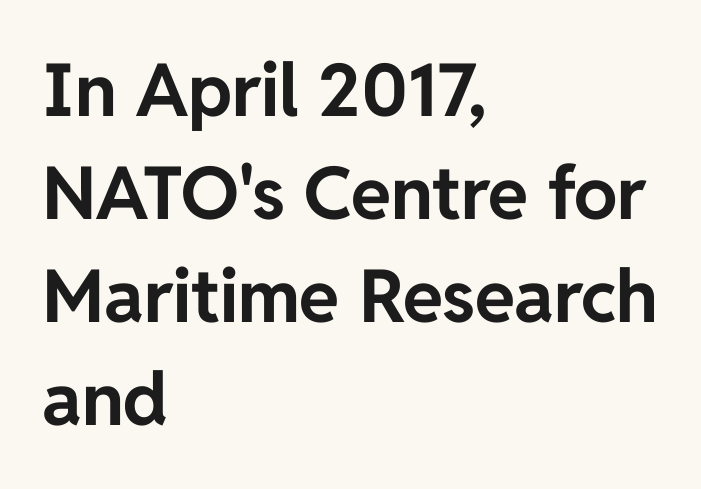
Q: Is the text bold? A: Yes.
Q: Is the text italic (slanted)? A: No, it is upright.
Q: Is the typeface a serif or a sans-serif typeface? A: Sans-serif.
Q: Is the text underlined? A: No.
Q: How is the paragraph aligned? A: Left-aligned.
Q: Is the spacing between letters normal or unusually wide? A: Normal.
Q: Is the spacing between lines tight, normal or loose? A: Normal.
Q: Width (condensed, normal, or wide)? A: Normal.
Q: Stroke contrast? A: Low.
Q: x-height? A: Medium.
Q: Monospaced? A: No.
